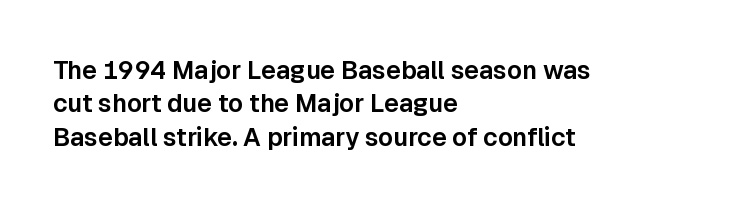
Students, observe: this is what conventionally led text looks like. Observe the ordinary spacing: letters are neighbours, not strangers. Designer's note — italics off, roman on. The specimen omits any rule beneath the text block's lines.
